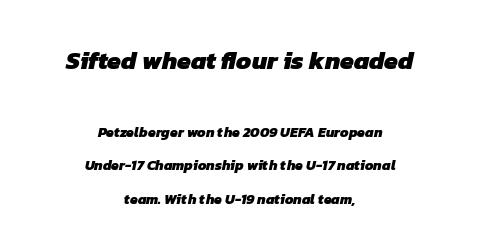
Q: Is the text bold? A: Yes.
Q: Is the text underlined? A: No.
Q: How is the paragraph aligned? A: Centered.
Q: Is the spacing between letters normal or unusually wide? A: Normal.
Q: Is the spacing between lines tight, normal or loose? A: Loose.
Q: Which block of text is set in a larger size, the first (top) or the second (bottom)? A: The first (top) one.
